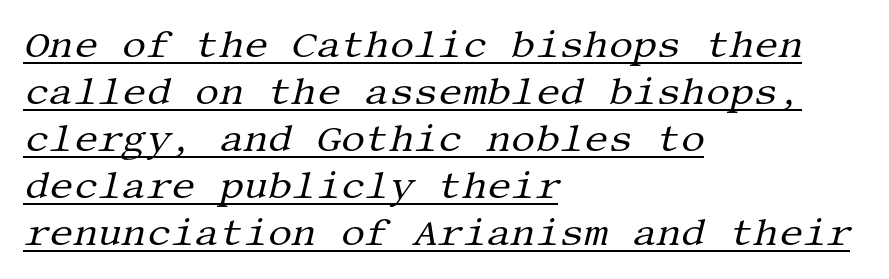
{"serif": "yes", "italic": "yes", "lean": "right", "slant_degrees": 13, "bold": "no", "weight": "regular", "width": "normal", "stroke_contrast": "medium", "x_height": "large", "underline": "yes", "align": "left", "line_spacing_ratio": 1.24, "letter_spacing": "normal", "letter_spacing_em": 0.0, "glyph_px": 38}
